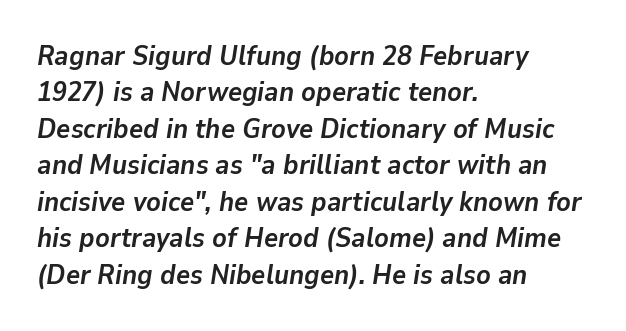
The text block is weighted toward the left margin, trailing off unevenly rightward. Has an underline been added? It has not. Every letter is thick-stroked: bold, no question. Leading: standard. Is the letter spacing exaggerated? No — it looks like the ordinary default. Slanted lettering throughout.
